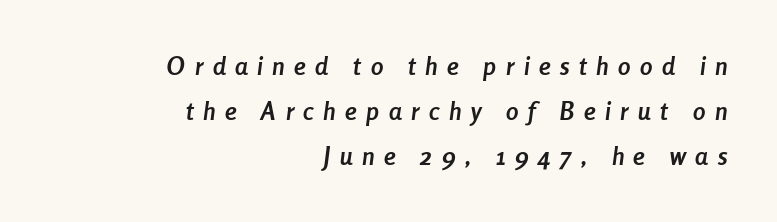
The image shows 25 px bold type, italic (leaning right); set right-aligned, line spacing 1.81x, unusually wide letter spacing (+0.38 em), not underlined.
